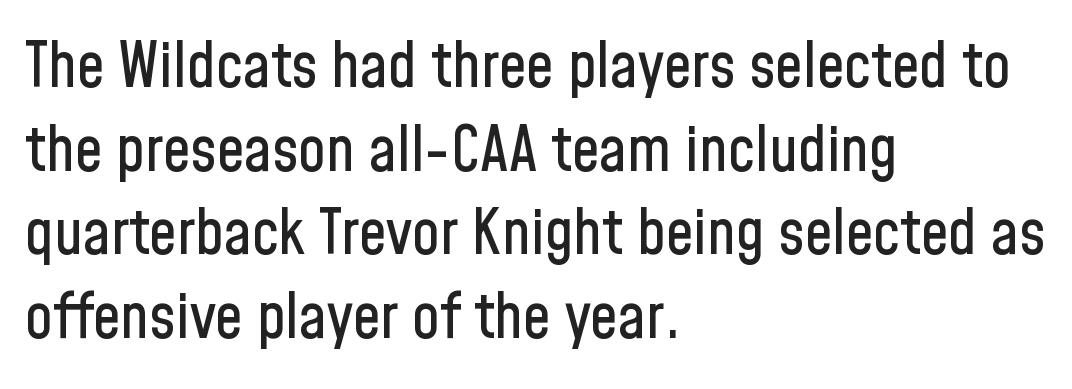
{"serif": "no", "italic": "no", "width": "condensed", "stroke_contrast": "low", "x_height": "medium", "monospaced": "no", "underline": "no", "align": "left", "line_spacing": "normal", "line_spacing_ratio": 1.35, "letter_spacing": "normal", "letter_spacing_em": 0.0, "glyph_px": 62}
